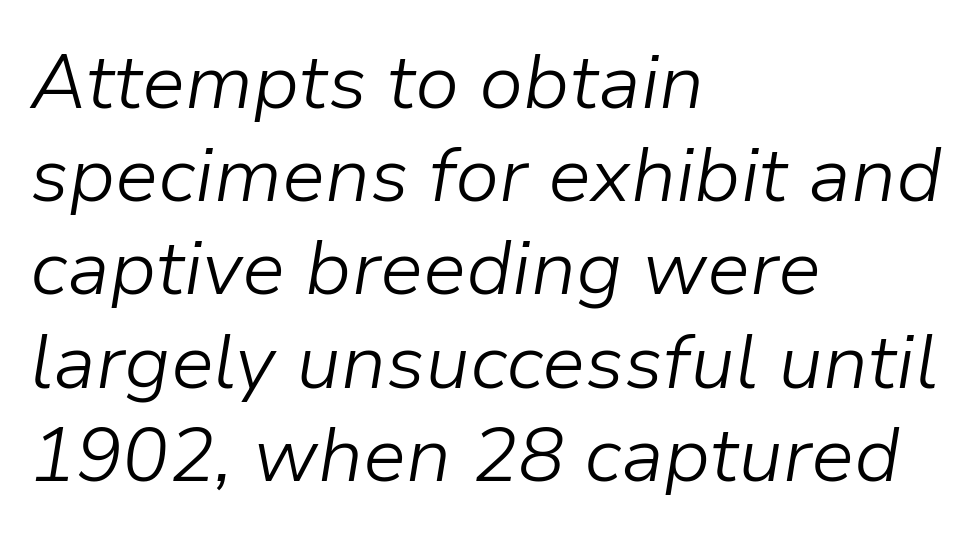
The image shows 77 px light type, italic (leaning right); set left-aligned, line spacing 1.21x, normal letter spacing, not underlined; low stroke contrast and a medium x-height.
